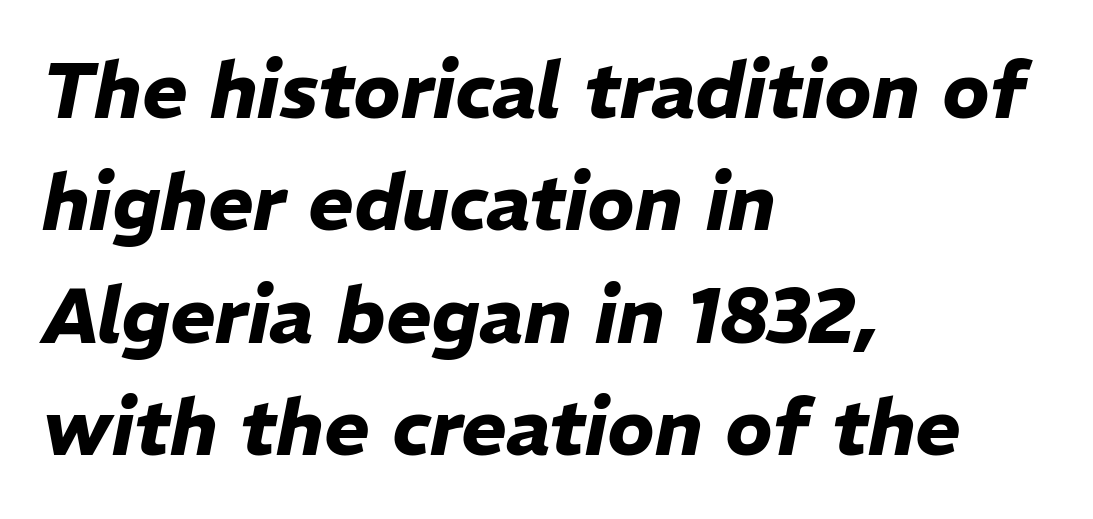
Q: Is the text bold? A: Yes.
Q: Is the text italic (slanted)? A: Yes, it leans right by about 11 degrees.
Q: Is the text underlined? A: No.
Q: How is the paragraph aligned? A: Left-aligned.
Q: Is the spacing between letters normal or unusually wide? A: Normal.
Q: Is the spacing between lines tight, normal or loose? A: Normal.
Q: Width (condensed, normal, or wide)? A: Normal.
Q: Stroke contrast? A: Low.
Q: x-height? A: Medium.
Q: Monospaced? A: No.
